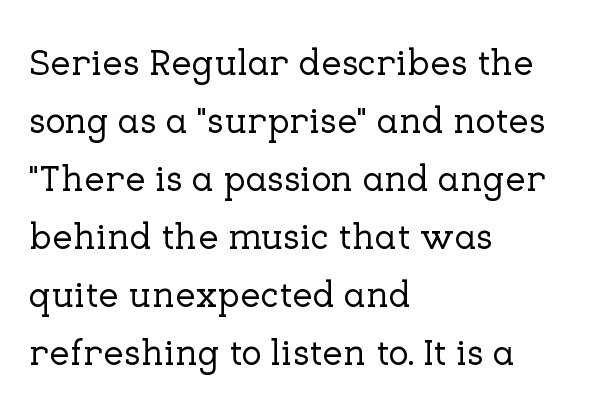
The glyphs in this specimen are seriffed. The lines sit at an ordinary, default distance from one another. Each letter keeps its own natural width here, so spacing adapts to shape. These lines are set flush left with a ragged right edge.
